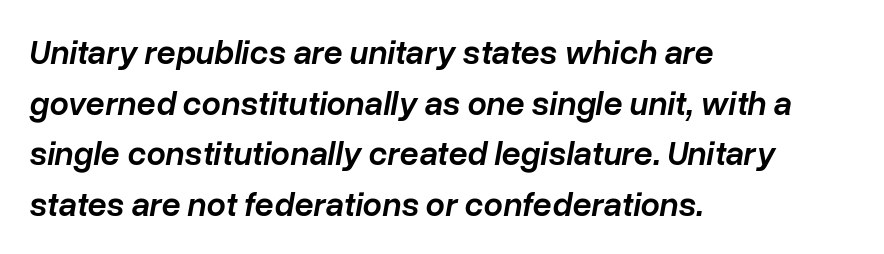
The image shows 34 px semibold type, italic (leaning right); set left-aligned, normal line spacing (1.49x), normal letter spacing, not underlined; low stroke contrast and a medium x-height.
